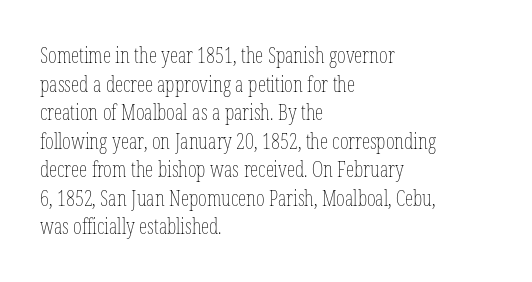
The image shows 21 px text type, upright; set left-aligned, normal line spacing (1.36x), normal letter spacing, not underlined.
